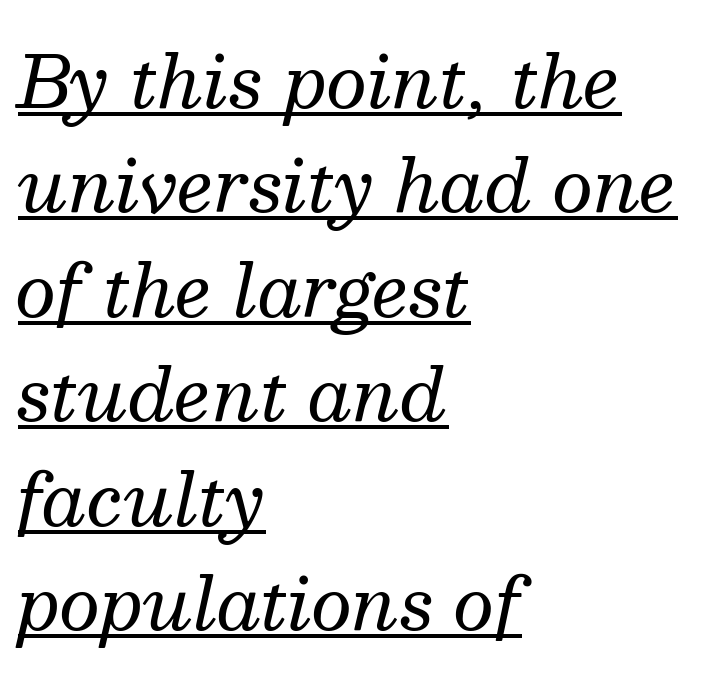
Q: Is the text bold? A: No.
Q: Is the text italic (slanted)? A: Yes, it leans right by about 13 degrees.
Q: Is the typeface a serif or a sans-serif typeface? A: Serif.
Q: Is the text underlined? A: Yes.
Q: How is the paragraph aligned? A: Left-aligned.
Q: Is the spacing between letters normal or unusually wide? A: Normal.
Q: Is the spacing between lines tight, normal or loose? A: Normal.
Q: Width (condensed, normal, or wide)? A: Normal.
Q: Stroke contrast? A: Medium.
Q: x-height? A: Medium.
Q: Monospaced? A: No.
